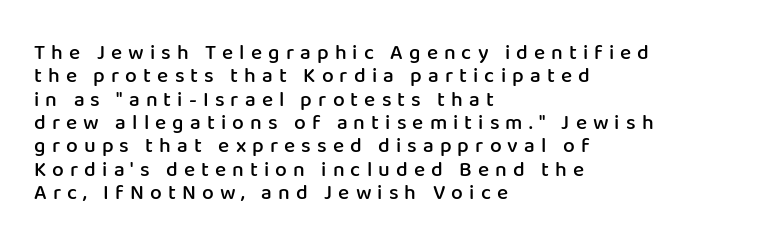
Q: Is the text bold? A: Semi-bold.
Q: Is the text italic (slanted)? A: No, it is upright.
Q: Is the text underlined? A: No.
Q: How is the paragraph aligned? A: Left-aligned.
Q: Is the spacing between letters normal or unusually wide? A: Unusually wide.
Q: Is the spacing between lines tight, normal or loose? A: Tight.
